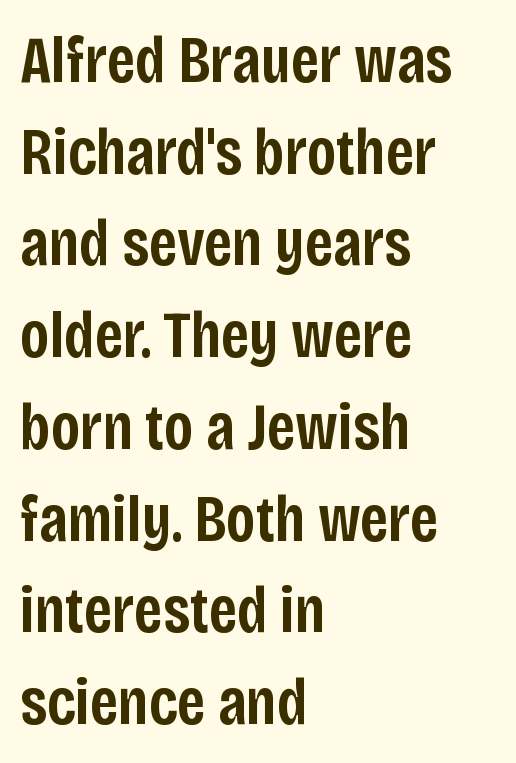
The image shows 66 px semibold, condensed sans-serif type, upright; set left-aligned, normal line spacing (1.39x), normal letter spacing, not underlined; low stroke contrast and a large x-height.
